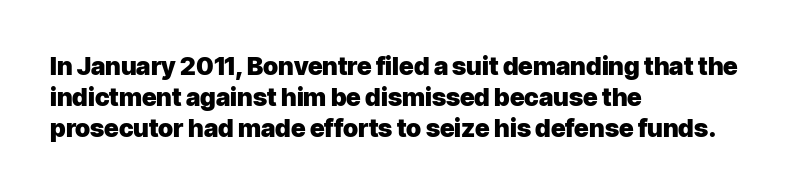
{"italic": "no", "bold": "yes", "underline": "no", "align": "left", "line_spacing": "normal", "line_spacing_ratio": 1.25, "letter_spacing": "normal", "letter_spacing_em": 0.0, "glyph_px": 25}
